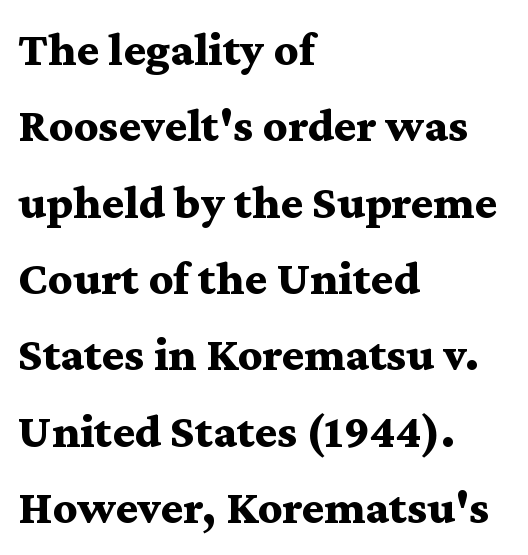
Q: Is the text bold? A: Yes.
Q: Is the text italic (slanted)? A: No, it is upright.
Q: Is the typeface a serif or a sans-serif typeface? A: Serif.
Q: Is the text underlined? A: No.
Q: How is the paragraph aligned? A: Left-aligned.
Q: Is the spacing between letters normal or unusually wide? A: Normal.
Q: Is the spacing between lines tight, normal or loose? A: Normal.
Q: Width (condensed, normal, or wide)? A: Wide.
Q: Stroke contrast? A: Medium.
Q: x-height? A: Medium.
Q: Monospaced? A: No.
